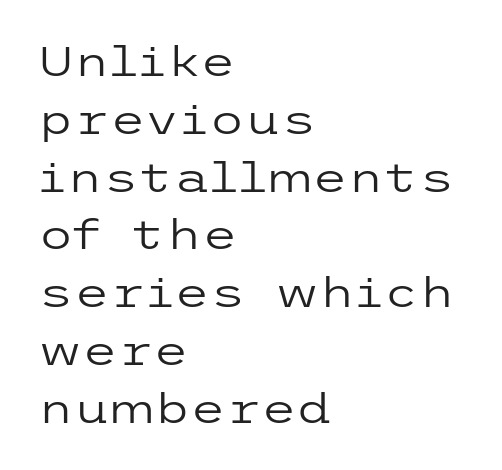
Q: Is the text bold? A: No.
Q: Is the text italic (slanted)? A: No, it is upright.
Q: Is the typeface a serif or a sans-serif typeface? A: Sans-serif.
Q: Is the text underlined? A: No.
Q: How is the paragraph aligned? A: Left-aligned.
Q: Is the spacing between letters normal or unusually wide? A: Normal.
Q: Is the spacing between lines tight, normal or loose? A: Normal.
Q: Width (condensed, normal, or wide)? A: Wide.
Q: Stroke contrast? A: Low.
Q: x-height? A: Medium.
